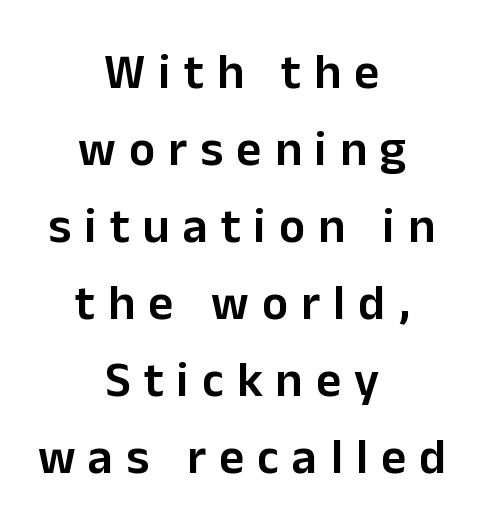
The image shows 49 px semibold sans-serif type, upright; set centered, normal line spacing (1.57x), unusually wide letter spacing (+0.27 em), not underlined; low stroke contrast and a medium x-height.
